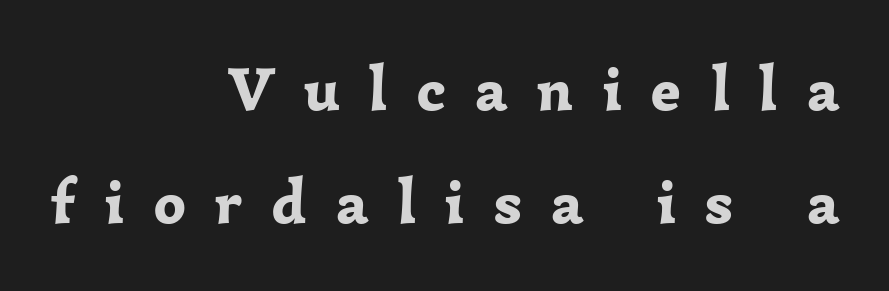
Q: Is the text bold? A: Yes.
Q: Is the text italic (slanted)? A: No, it is upright.
Q: Is the typeface a serif or a sans-serif typeface? A: Serif.
Q: Is the text underlined? A: No.
Q: How is the paragraph aligned? A: Right-aligned.
Q: Is the spacing between letters normal or unusually wide? A: Unusually wide.
Q: Width (condensed, normal, or wide)? A: Normal.
Q: Stroke contrast? A: Low.
Q: x-height? A: Medium.
Q: Monospaced? A: No.
